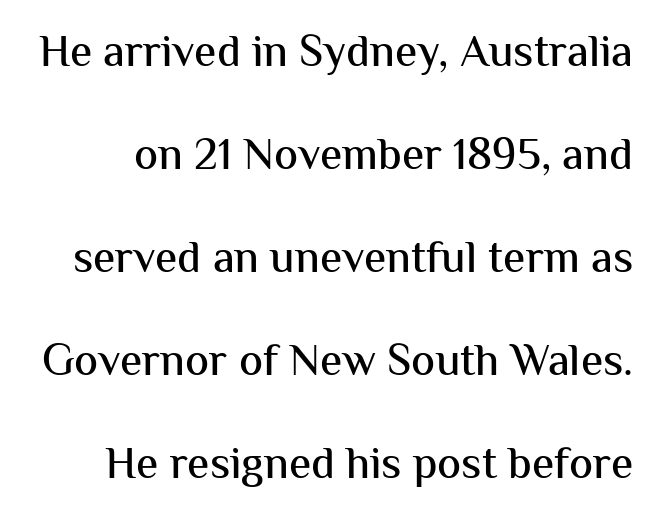
Summary of vertical rhythm: relaxed, with wide interline spacing. Each row of text sits above clean, open space. In terms of letterform style, serifs are entirely absent. Unlike italic type, these characters show no tilt at all. Spacing between characters is what you'd get straight out of the box. The passage shown is typed in a proportional face where columns would drift.
